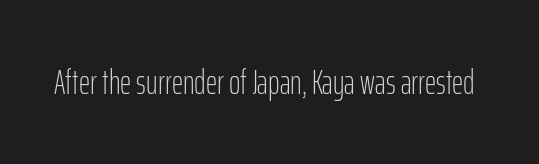
Q: Is the text bold? A: No.
Q: Is the text italic (slanted)? A: No, it is upright.
Q: Is the typeface a serif or a sans-serif typeface? A: Sans-serif.
Q: Is the text underlined? A: No.
Q: Is the spacing between letters normal or unusually wide? A: Normal.
Q: Width (condensed, normal, or wide)? A: Condensed.
Q: Stroke contrast? A: Low.
Q: x-height? A: Medium.
Q: Monospaced? A: No.
